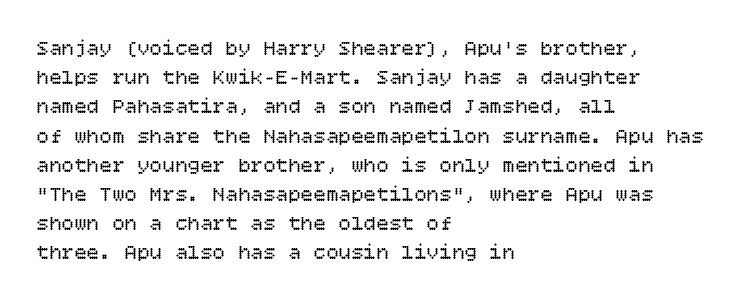
Q: Is the text bold? A: No.
Q: Is the text italic (slanted)? A: No, it is upright.
Q: Is the text underlined? A: No.
Q: How is the paragraph aligned? A: Left-aligned.
Q: Is the spacing between letters normal or unusually wide? A: Normal.
Q: Is the spacing between lines tight, normal or loose? A: Normal.
